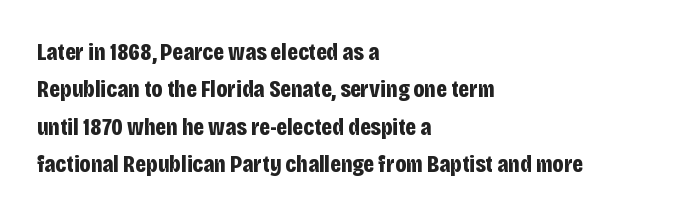
Q: Is the text bold? A: Yes.
Q: Is the text italic (slanted)? A: No, it is upright.
Q: Is the text underlined? A: No.
Q: How is the paragraph aligned? A: Left-aligned.
Q: Is the spacing between letters normal or unusually wide? A: Normal.
Q: Is the spacing between lines tight, normal or loose? A: Normal.
